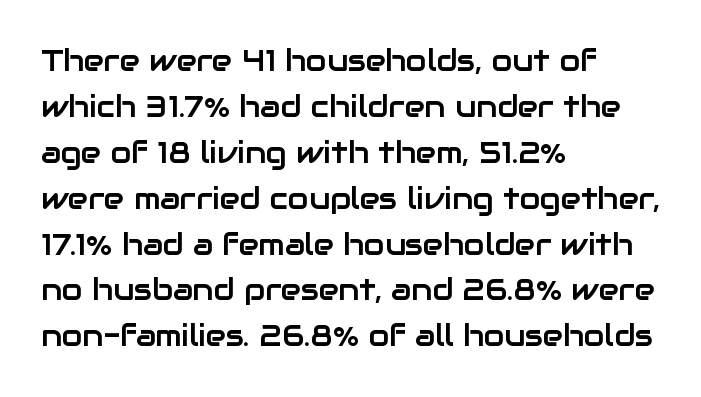
Casual observation: everything's shoved over to the left. Whoever set this chose a conventional vertical rhythm. Unlike italic type, these characters show no tilt at all. Compared with typical body copy, the letter spacing here is the same. The baseline area is clear. Regarding serifs, this sample does without them.
